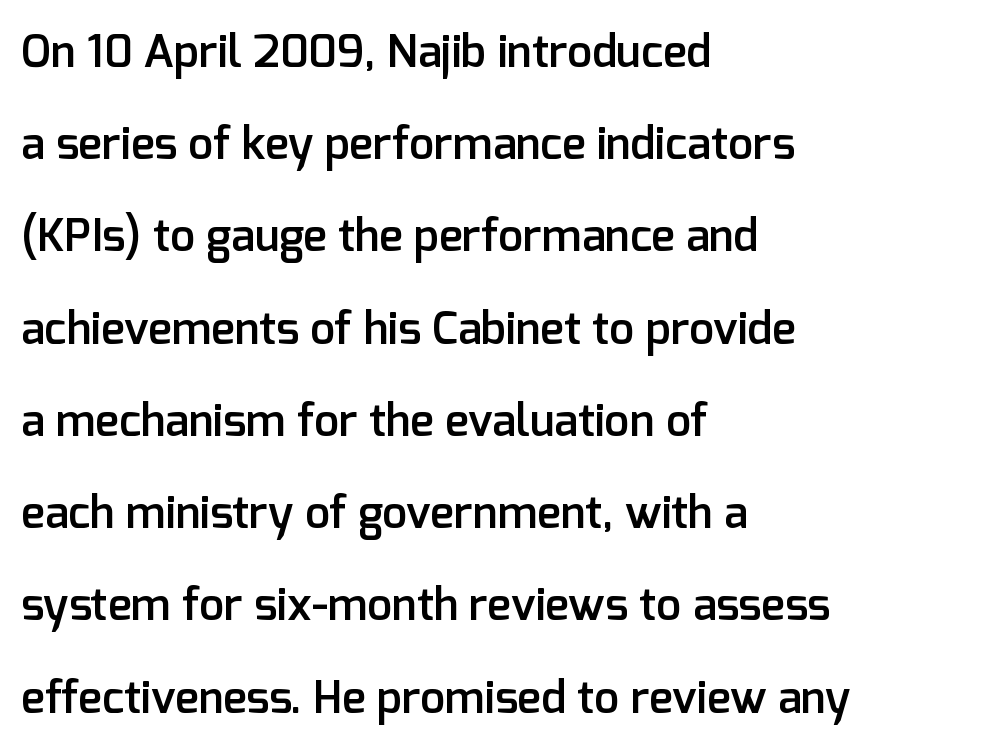
{"serif": "no", "italic": "no", "bold": "semi", "weight": "semibold", "width": "normal", "stroke_contrast": "low", "x_height": "medium", "monospaced": "no", "underline": "no", "align": "left", "line_spacing": "loose", "line_spacing_ratio": 2.05, "letter_spacing": "normal", "letter_spacing_em": 0.0, "glyph_px": 45}
